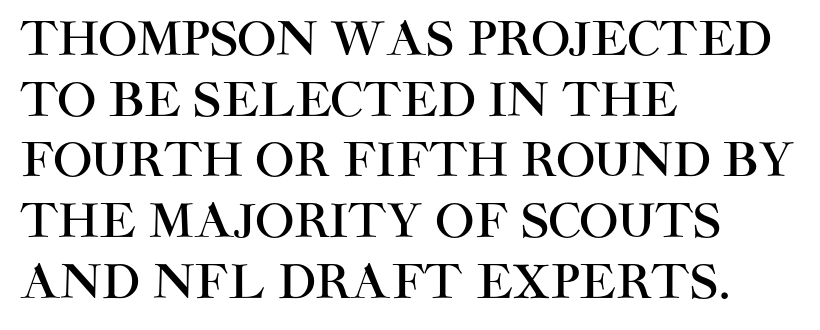
A clean baseline with only descenders dipping below it. No extra tracking has been applied to these lines. The axis of the letterforms is exactly vertical. Think of a printed novel: that variable character pitch is what you see here.
